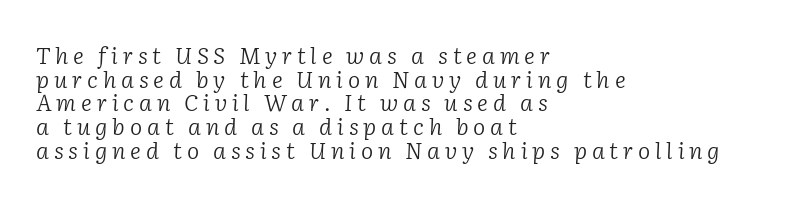
{"italic": "yes", "lean": "right", "slant_degrees": 2, "bold": "no", "underline": "no", "align": "left", "line_spacing": "tight", "line_spacing_ratio": 1.03, "letter_spacing": "wide", "letter_spacing_em": 0.21, "glyph_px": 23}
